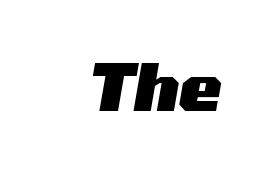
A typesetter would mark this as italic. Do the characters align in a grid? No, the font is proportional. Nothing unusual about the tracking: characters are spaced as the font intends. Strong, thick strokes mark this as bold type. Rule under the text: the space is simply empty.
